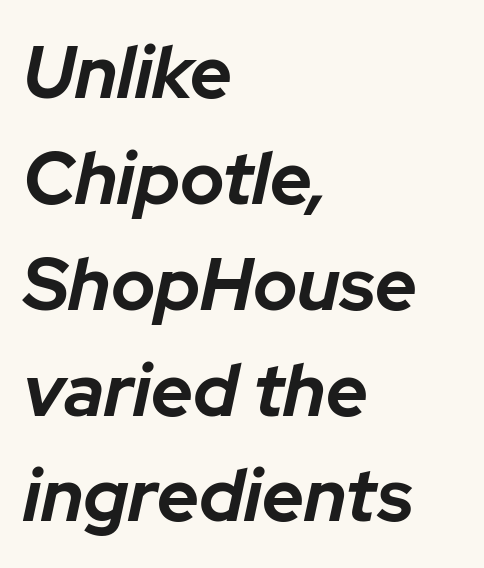
One-word summary of the alignment: left. Regular leading. Bare-footed words on every line. Compared with an ordinary text face, these strokes are far heavier — a full bold.
